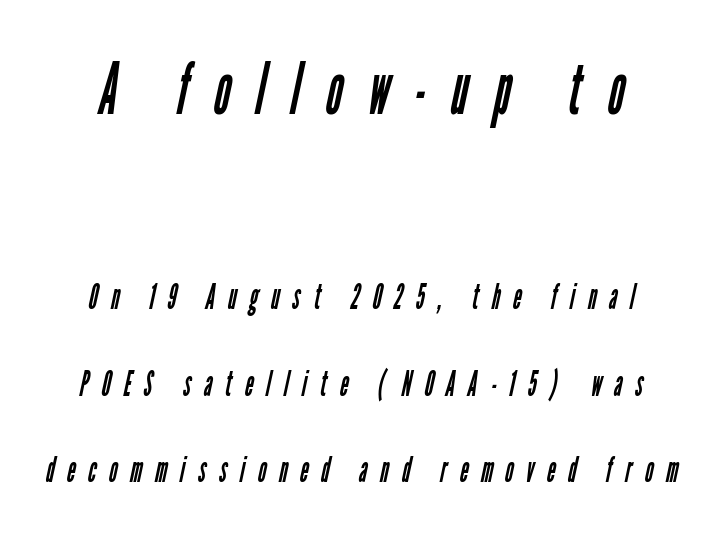
The image shows 71 px regular-weight, condensed sans-serif type; set loose line spacing (2.41x), unusually wide letter spacing (+0.36 em), not underlined; the first (top) block is 1.97x larger; low stroke contrast and a medium x-height.
